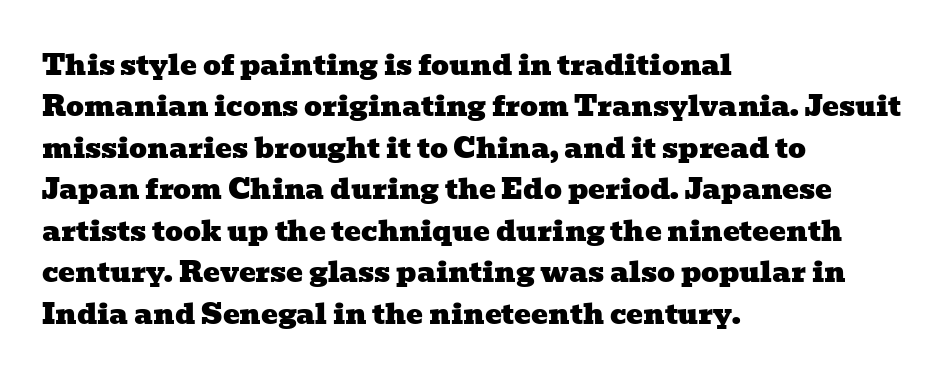
Q: Is the typeface a serif or a sans-serif typeface? A: Serif.
Q: Is the text underlined? A: No.
Q: How is the paragraph aligned? A: Left-aligned.
Q: Is the spacing between letters normal or unusually wide? A: Normal.
Q: Is the spacing between lines tight, normal or loose? A: Normal.
Q: Width (condensed, normal, or wide)? A: Wide.
Q: Stroke contrast? A: Low.
Q: x-height? A: Medium.
Q: Monospaced? A: No.
